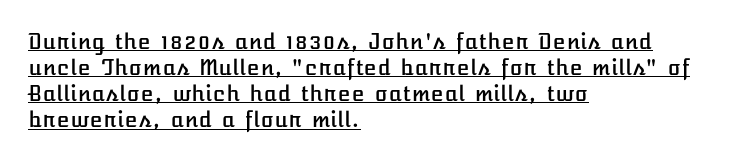
The image shows 21 px text type, upright; set left-aligned, line spacing 1.24x, normal letter spacing, underlined.
